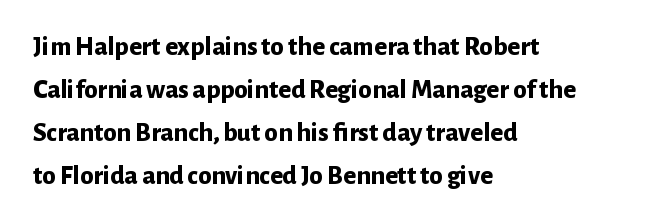
The image shows 27 px bold type, upright; set left-aligned, normal line spacing (1.59x), normal letter spacing, not underlined.
